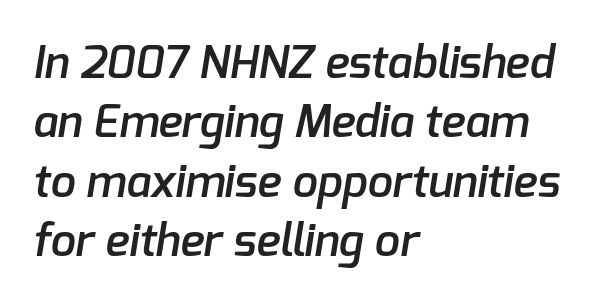
{"serif": "no", "bold": "semi", "weight": "semibold", "width": "normal", "stroke_contrast": "low", "x_height": "medium", "monospaced": "no", "underline": "no", "align": "left", "line_spacing": "normal", "line_spacing_ratio": 1.32, "letter_spacing": "normal", "letter_spacing_em": 0.0, "glyph_px": 45}
